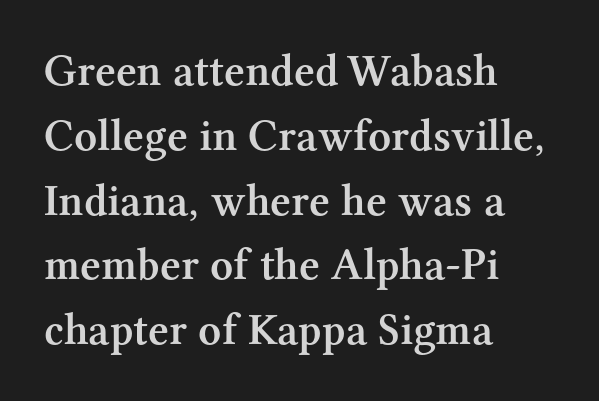
{"serif": "yes", "italic": "no", "bold": "semi", "weight": "semibold", "width": "normal", "stroke_contrast": "medium", "x_height": "medium", "monospaced": "no", "underline": "no", "align": "left", "line_spacing": "normal", "line_spacing_ratio": 1.44, "letter_spacing": "normal", "letter_spacing_em": 0.0, "glyph_px": 45}
